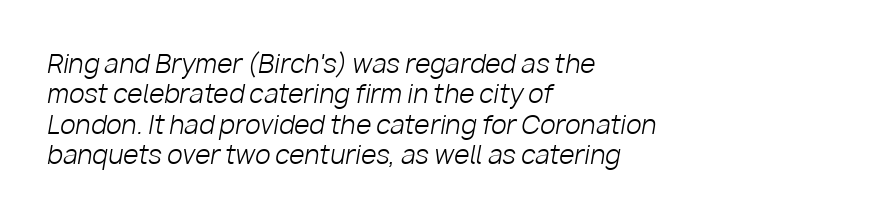
{"italic": "yes", "lean": "right", "slant_degrees": 10, "bold": "no", "underline": "no", "align": "left", "line_spacing_ratio": 1.22, "letter_spacing": "normal", "letter_spacing_em": 0.0, "glyph_px": 25}
